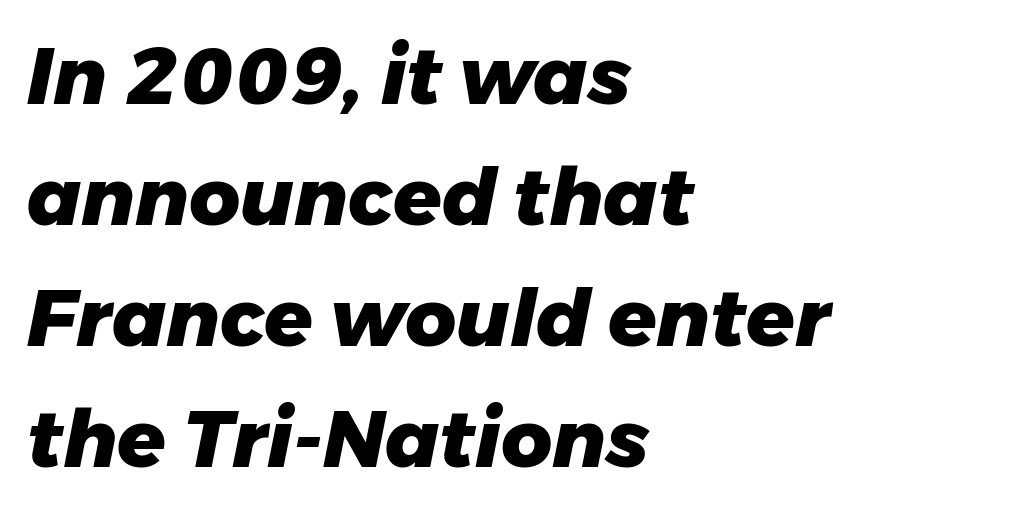
The paragraph has a hard left edge and a soft right edge. Compared with typical body copy, the letter spacing here is the same. Looks like regular typesetting: each glyph gets only the width it needs. Italic? Definitely — the glyphs are oblique. Words float on clear page, feet unadorned. The line-height multiplier appears to be the usual default.
